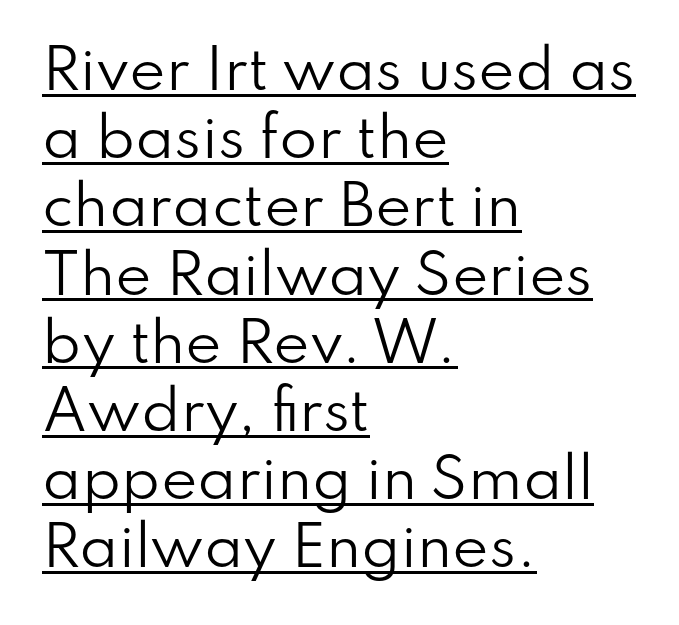
{"serif": "no", "italic": "no", "bold": "no", "weight": "regular", "width": "normal", "stroke_contrast": "low", "x_height": "small", "monospaced": "no", "underline": "yes", "align": "left", "line_spacing_ratio": 1.24, "letter_spacing": "normal", "letter_spacing_em": 0.0, "glyph_px": 55}
